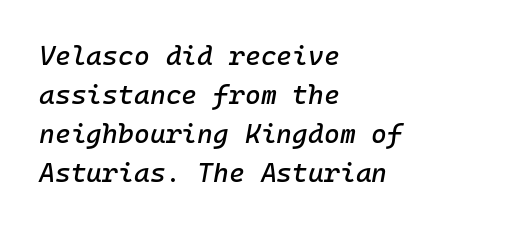
The font's italic variant was chosen for this text. The rendering anchors every line to the left-hand side. You could call the tracking neutral — neither tight nor loose. The line-height multiplier appears to be the usual default.
